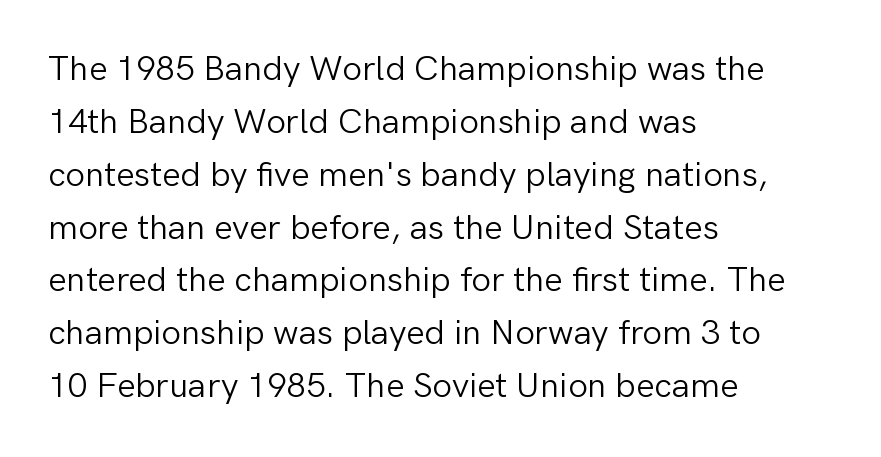
{"serif": "no", "italic": "no", "bold": "no", "weight": "light", "width": "normal", "stroke_contrast": "low", "x_height": "medium", "monospaced": "no", "underline": "no", "align": "left", "line_spacing": "normal", "line_spacing_ratio": 1.51, "letter_spacing": "normal", "letter_spacing_em": 0.0, "glyph_px": 35}
